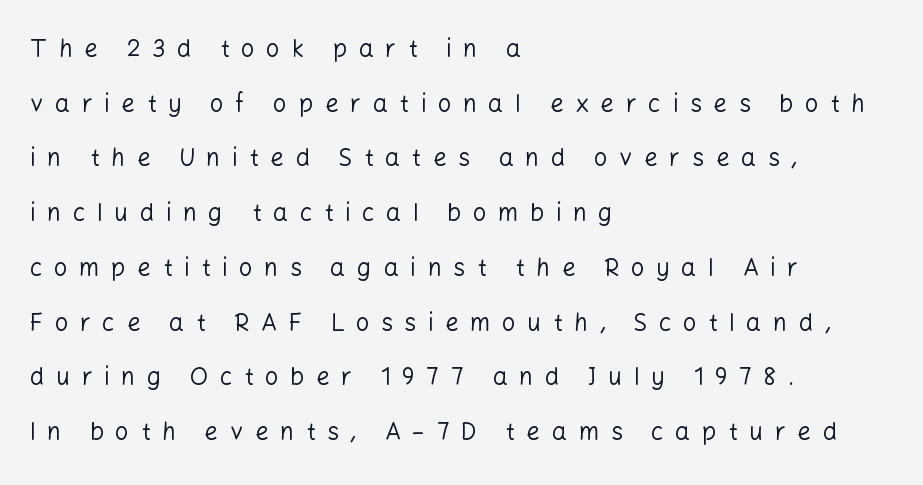
Q: Is the text bold? A: No.
Q: Is the text italic (slanted)? A: No, it is upright.
Q: Is the text underlined? A: No.
Q: How is the paragraph aligned? A: Left-aligned.
Q: Is the spacing between letters normal or unusually wide? A: Unusually wide.
Q: Is the spacing between lines tight, normal or loose? A: Loose.
